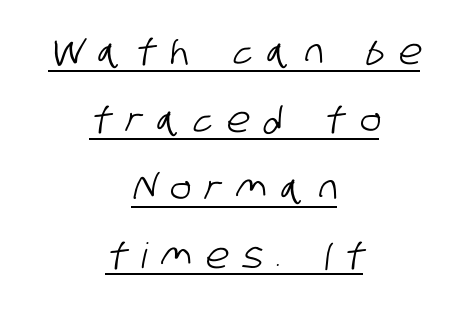
Q: Is the typeface a serif or a sans-serif typeface? A: Sans-serif.
Q: Is the text underlined? A: Yes.
Q: How is the paragraph aligned? A: Centered.
Q: Is the spacing between letters normal or unusually wide? A: Unusually wide.
Q: Is the spacing between lines tight, normal or loose? A: Loose.
Q: Width (condensed, normal, or wide)? A: Condensed.
Q: Stroke contrast? A: Low.
Q: x-height? A: Large.
Q: Monospaced? A: No.
